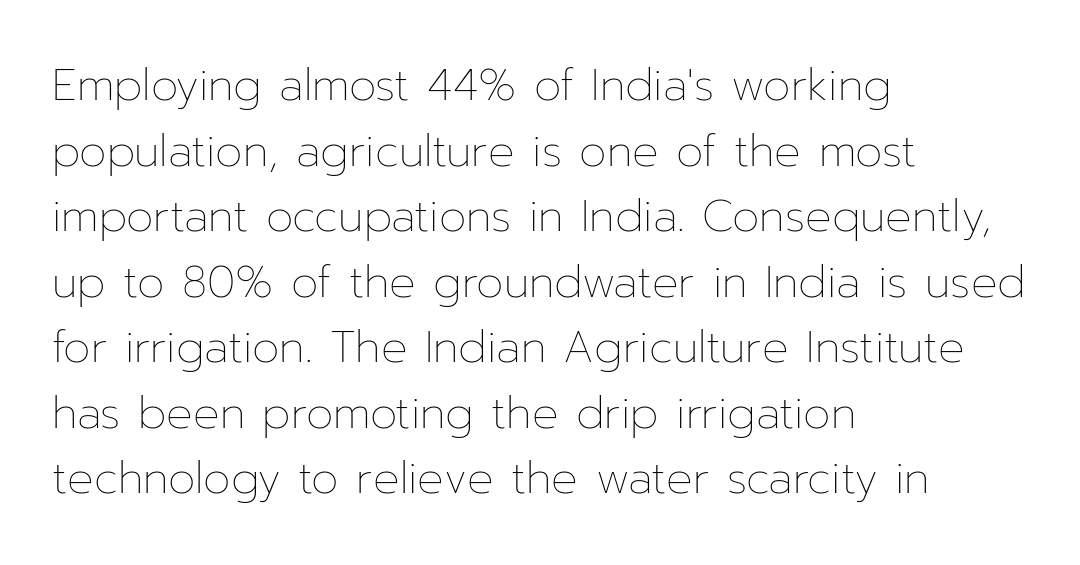
Every row of glyphs begins at an identical x-position on the left. This sample uses an upright cut, with every glyph sitting square on the baseline. You could not count columns in this text — the font is proportionally spaced. The face used here is rendered with its standard letterfit.
